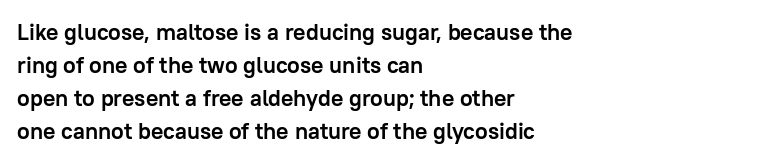
Q: Is the text bold? A: Yes.
Q: Is the text italic (slanted)? A: No, it is upright.
Q: Is the text underlined? A: No.
Q: How is the paragraph aligned? A: Left-aligned.
Q: Is the spacing between letters normal or unusually wide? A: Normal.
Q: Is the spacing between lines tight, normal or loose? A: Normal.
